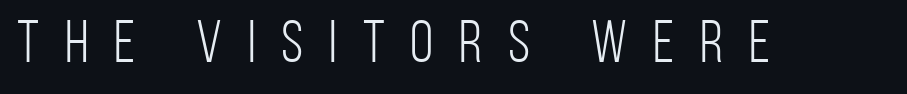
Q: Is the text bold? A: No.
Q: Is the text italic (slanted)? A: No, it is upright.
Q: Is the typeface a serif or a sans-serif typeface? A: Sans-serif.
Q: Is the text underlined? A: No.
Q: Is the spacing between letters normal or unusually wide? A: Unusually wide.
Q: Width (condensed, normal, or wide)? A: Condensed.
Q: Stroke contrast? A: Low.
Q: x-height? A: Large.
Q: Monospaced? A: No.
